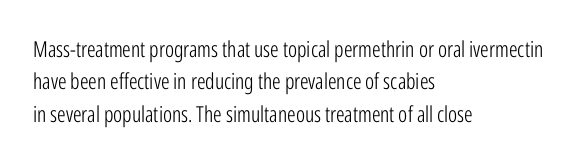
Q: Is the text bold? A: No.
Q: Is the text italic (slanted)? A: No, it is upright.
Q: Is the text underlined? A: No.
Q: How is the paragraph aligned? A: Left-aligned.
Q: Is the spacing between letters normal or unusually wide? A: Normal.
Q: Is the spacing between lines tight, normal or loose? A: Normal.
